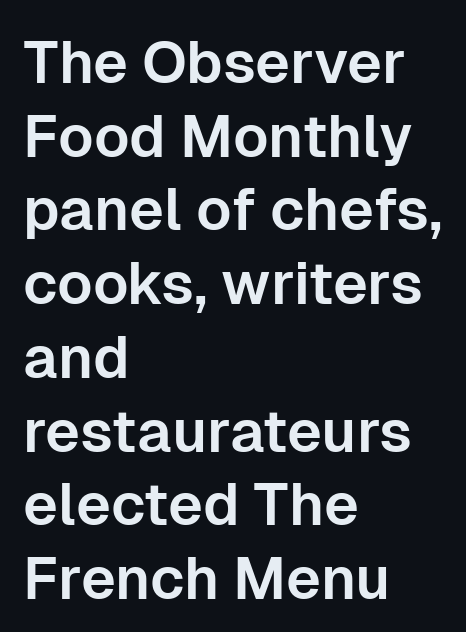
{"serif": "no", "italic": "no", "width": "normal", "stroke_contrast": "low", "x_height": "medium", "monospaced": "no", "underline": "no", "align": "left", "line_spacing": "normal", "line_spacing_ratio": 1.25, "letter_spacing": "normal", "letter_spacing_em": 0.0, "glyph_px": 59}
